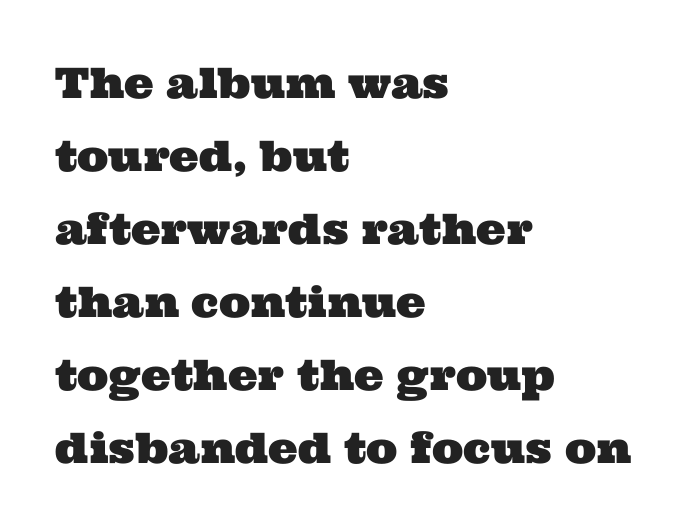
These lines are composed in type with serifs. Bare-footed words on every line. The face used here is rendered with its standard letterfit. A student would call this left alignment; a typographer would say flush left, rag right.
